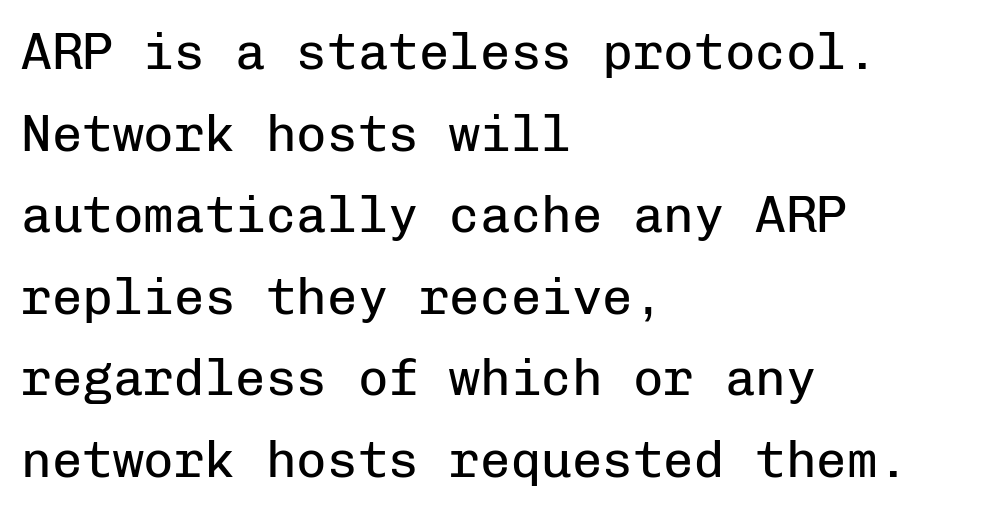
{"serif": "no", "italic": "no", "bold": "no", "weight": "regular", "width": "normal", "stroke_contrast": "low", "x_height": "medium", "monospaced": "yes", "underline": "no", "align": "left", "line_spacing": "normal", "line_spacing_ratio": 1.6, "letter_spacing": "normal", "letter_spacing_em": 0.0, "glyph_px": 51}
